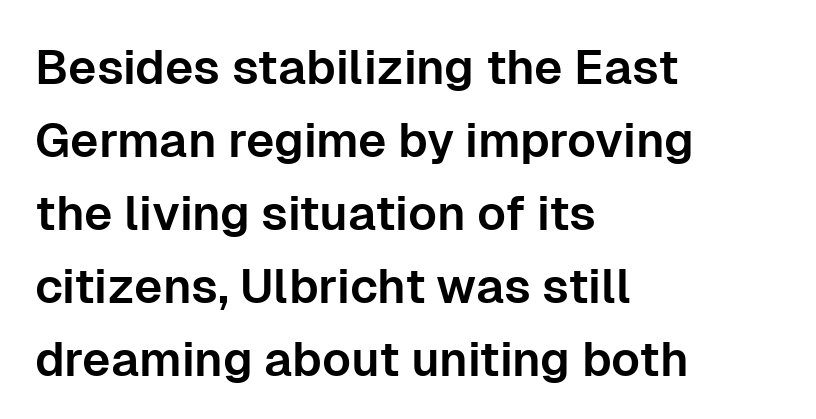
The image shows 48 px sans-serif type, upright; set left-aligned, normal line spacing (1.52x), normal letter spacing, not underlined; low stroke contrast and a medium x-height.
